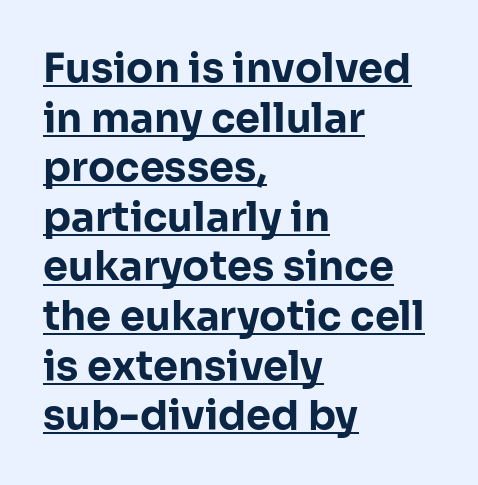
The image shows 40 px bold sans-serif type, upright; set left-aligned, line spacing 1.24x, normal letter spacing, underlined; low stroke contrast and a medium x-height.
